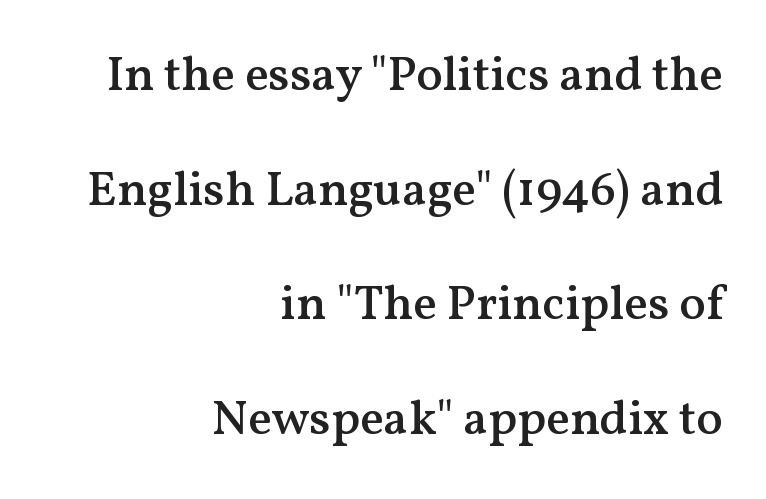
Q: Is the text bold? A: Semi-bold.
Q: Is the text italic (slanted)? A: No, it is upright.
Q: Is the typeface a serif or a sans-serif typeface? A: Serif.
Q: Is the text underlined? A: No.
Q: How is the paragraph aligned? A: Right-aligned.
Q: Is the spacing between letters normal or unusually wide? A: Normal.
Q: Is the spacing between lines tight, normal or loose? A: Loose.
Q: Width (condensed, normal, or wide)? A: Normal.
Q: Stroke contrast? A: Medium.
Q: x-height? A: Medium.
Q: Monospaced? A: No.
